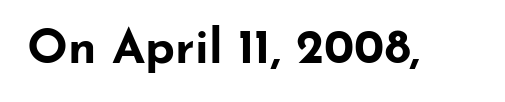
{"serif": "no", "italic": "no", "bold": "yes", "weight": "bold", "width": "wide", "stroke_contrast": "low", "x_height": "small", "monospaced": "no", "underline": "no", "letter_spacing": "normal", "letter_spacing_em": 0.0, "glyph_px": 48}
